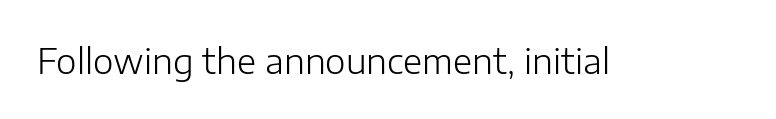
A typesetter would label this face a sans. A roman cut, with each character standing at attention. Type without underlining. Proportional: the letters do not fall into vertical columns. The characters are drawn with everyday or finer stroke widths.
